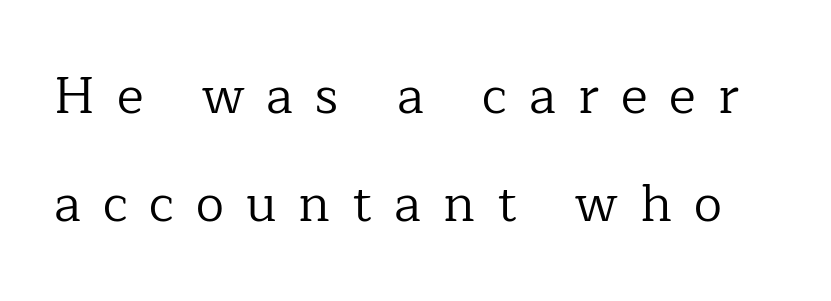
The typesetting does not lean heavy: it is not bold. Check the space under the baseline: it is left empty. The typography opts for an upright posture over an oblique one. A typesetter would call this heavily tracked-out type.
